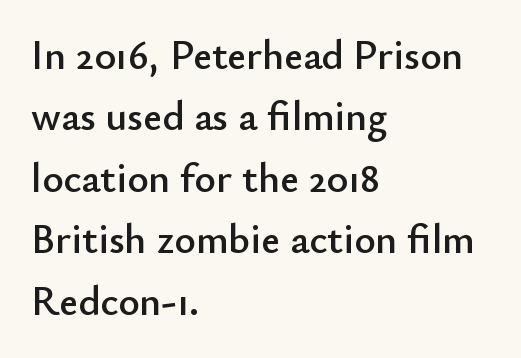
{"serif": "no", "italic": "no", "width": "normal", "stroke_contrast": "low", "x_height": "small", "monospaced": "no", "underline": "no", "align": "left", "line_spacing": "normal", "line_spacing_ratio": 1.5, "letter_spacing": "normal", "letter_spacing_em": 0.0, "glyph_px": 41}
